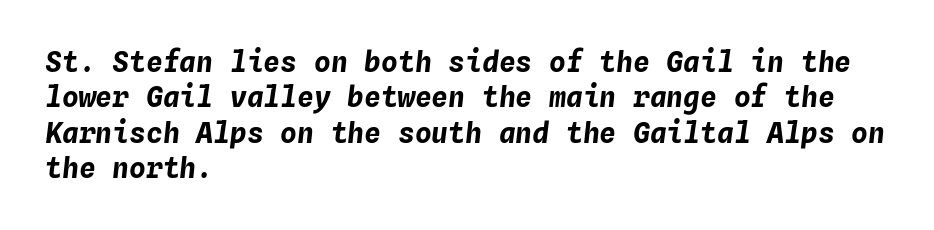
The image shows 28 px bold type, italic (leaning right), monospaced; set left-aligned, normal line spacing (1.26x), normal letter spacing, not underlined; low stroke contrast and a medium x-height.
